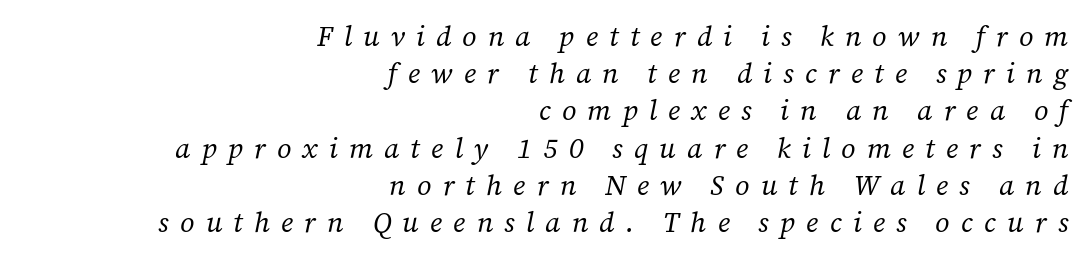
Q: Is the text bold? A: No.
Q: Is the text italic (slanted)? A: Yes, it leans right by about 12 degrees.
Q: Is the typeface a serif or a sans-serif typeface? A: Serif.
Q: Is the text underlined? A: No.
Q: How is the paragraph aligned? A: Right-aligned.
Q: Is the spacing between letters normal or unusually wide? A: Unusually wide.
Q: Is the spacing between lines tight, normal or loose? A: Normal.
Q: Width (condensed, normal, or wide)? A: Normal.
Q: Stroke contrast? A: Low.
Q: x-height? A: Medium.
Q: Monospaced? A: No.
